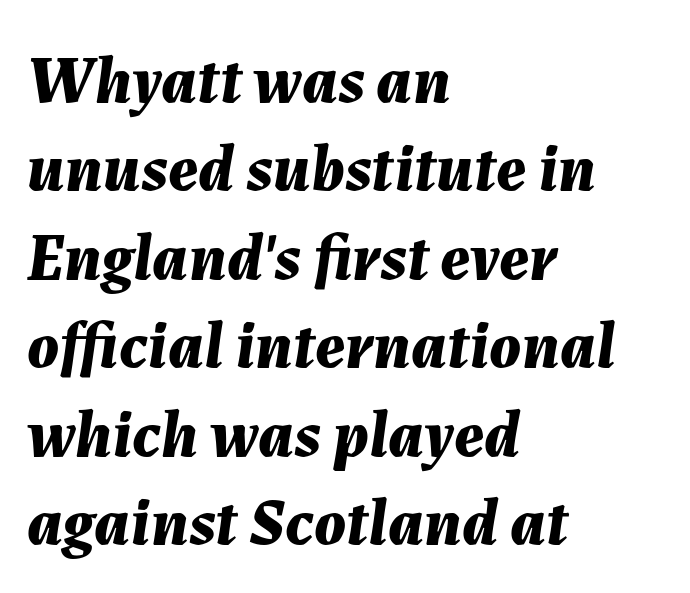
The leading is moderate, giving the passage an even texture. Each letter keeps its own natural width here, so spacing adapts to shape. Here the glyphs are tracked normally, forming tight word shapes. This is heavy type, rendered in bold.
